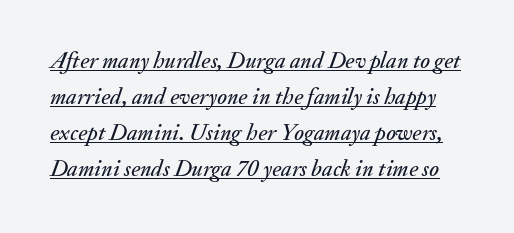
{"italic": "yes", "lean": "right", "slant_degrees": 20, "underline": "yes", "line_spacing": "normal", "line_spacing_ratio": 1.57, "letter_spacing": "normal", "letter_spacing_em": 0.0, "glyph_px": 23}
